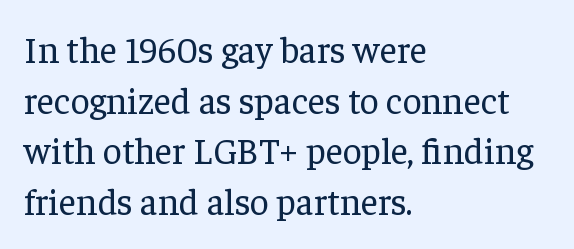
The image shows 37 px regular-weight serif type, upright; set left-aligned, normal line spacing (1.37x), normal letter spacing, not underlined; low stroke contrast and a medium x-height.
